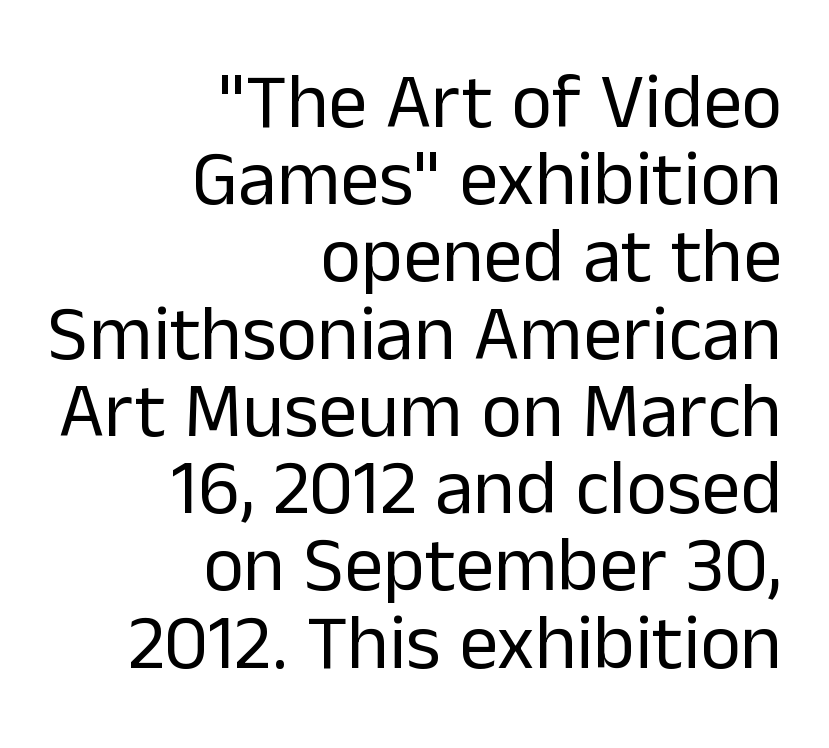
Q: Is the text bold? A: No.
Q: Is the text italic (slanted)? A: No, it is upright.
Q: Is the typeface a serif or a sans-serif typeface? A: Sans-serif.
Q: Is the text underlined? A: No.
Q: How is the paragraph aligned? A: Right-aligned.
Q: Is the spacing between letters normal or unusually wide? A: Normal.
Q: Is the spacing between lines tight, normal or loose? A: Tight.
Q: Width (condensed, normal, or wide)? A: Normal.
Q: Stroke contrast? A: Low.
Q: x-height? A: Medium.
Q: Monospaced? A: No.
